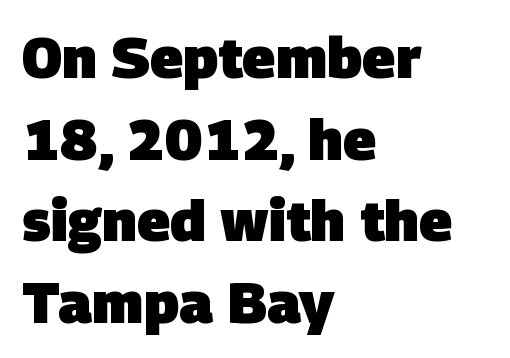
{"serif": "no", "bold": "yes", "weight": "heavy", "width": "normal", "stroke_contrast": "low", "x_height": "large", "monospaced": "no", "underline": "no", "align": "left", "line_spacing": "normal", "line_spacing_ratio": 1.43, "letter_spacing": "normal", "letter_spacing_em": 0.0, "glyph_px": 57}
